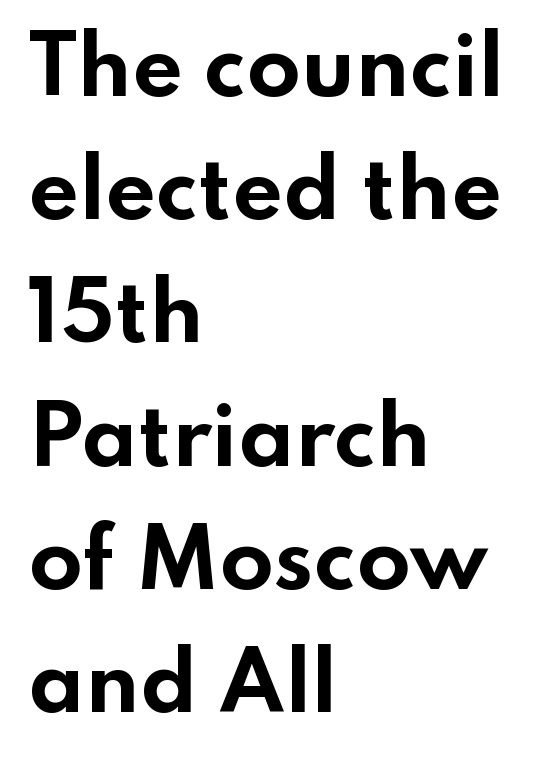
The image shows 79 px bold, wide sans-serif type, upright; set left-aligned, normal line spacing (1.56x), normal letter spacing, not underlined; low stroke contrast and a small x-height.
